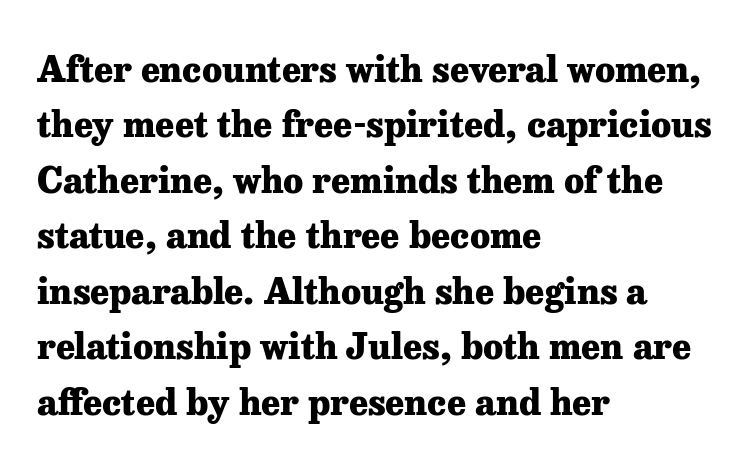
Beneath every word, the page is bare. Here the designer chose a conventional face with non-uniform glyph widths. Every stem runs plumb, perpendicular to the baseline. Stroke terminals: seriffed. The paragraph has a hard left edge and a soft right edge. Nothing unusual about the tracking: characters are spaced as the font intends.
